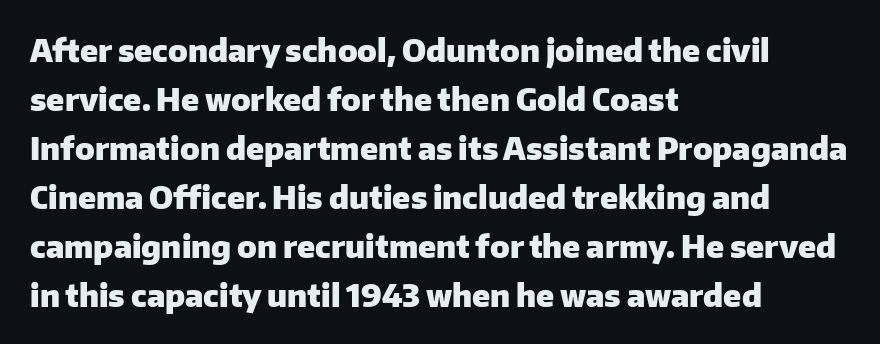
Caption: standard tracking, unaltered. You could not count columns in this text — the font is proportionally spaced. Glance below the letters and you will spot only blank space. Interline gaps are of average width in this sample. This rendering employs a face without finishing strokes, i.e., a sans-serif.
